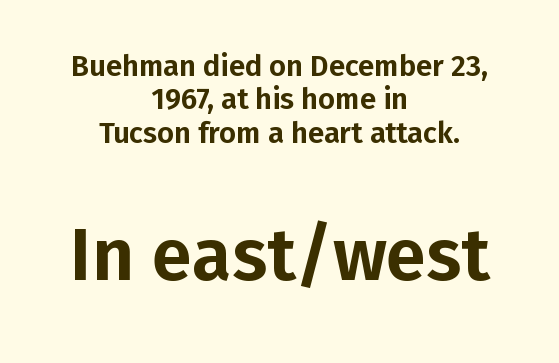
Q: Is the text italic (slanted)? A: No, it is upright.
Q: Is the typeface a serif or a sans-serif typeface? A: Sans-serif.
Q: Is the text underlined? A: No.
Q: How is the paragraph aligned? A: Centered.
Q: Is the spacing between letters normal or unusually wide? A: Normal.
Q: Is the spacing between lines tight, normal or loose? A: Tight.
Q: Which block of text is set in a larger size, the first (top) or the second (bottom)? A: The second (bottom) one.
Q: Width (condensed, normal, or wide)? A: Normal.
Q: Stroke contrast? A: Low.
Q: x-height? A: Medium.
Q: Monospaced? A: No.
